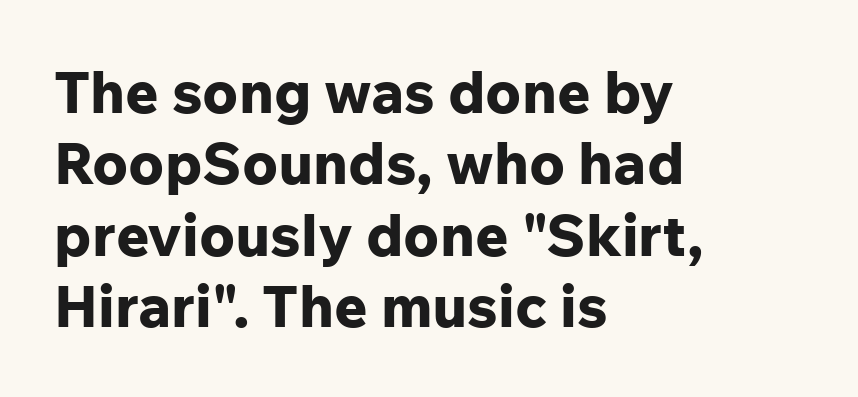
The type is set solid horizontally, with unmodified tracking. Bare-footed words on every line. Classification — sans serif. Caption: multi-line text, flush left, ragged right. Vertical strokes here are truly vertical. Students, this is bold: see how much ink each stroke carries.
